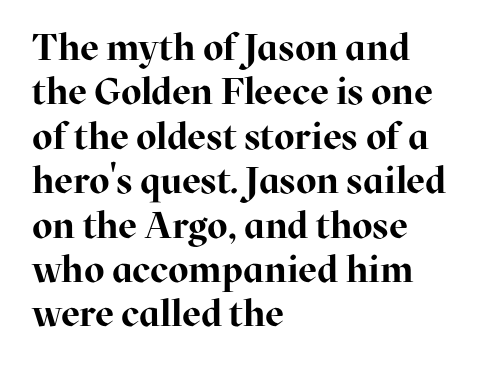
The image shows 37 px bold serif type, upright; set left-aligned, line spacing 1.2x, normal letter spacing, not underlined; high stroke contrast and a medium x-height.
